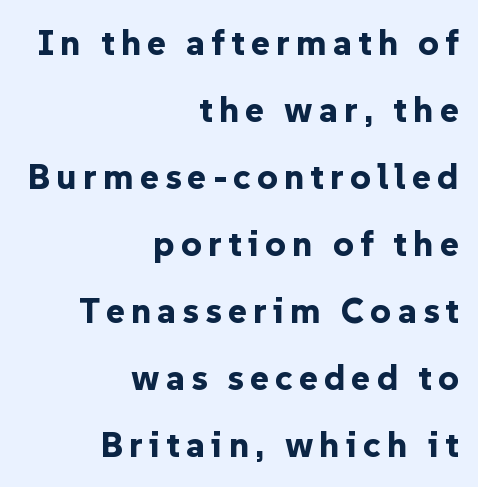
Q: Is the text bold? A: Yes.
Q: Is the text italic (slanted)? A: No, it is upright.
Q: Is the typeface a serif or a sans-serif typeface? A: Sans-serif.
Q: Is the text underlined? A: No.
Q: How is the paragraph aligned? A: Right-aligned.
Q: Width (condensed, normal, or wide)? A: Normal.
Q: Stroke contrast? A: Low.
Q: x-height? A: Medium.
Q: Monospaced? A: No.
